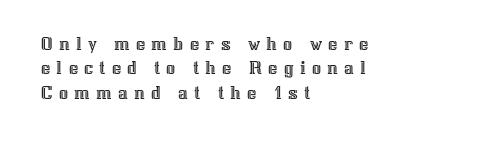
The image shows 20 px text type, upright; set left-aligned, line spacing 1.22x, unusually wide letter spacing (+0.31 em), not underlined.
